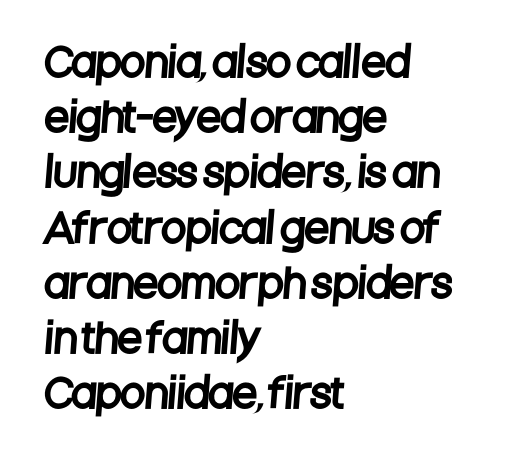
The space beneath each line is pristine and unruled. Each letter's strokes conclude bluntly, with no projecting serifs. The rag falls on the right side of this text block. Proportional: the letters do not fall into vertical columns. This rendering leaves character spacing at its baseline value.
